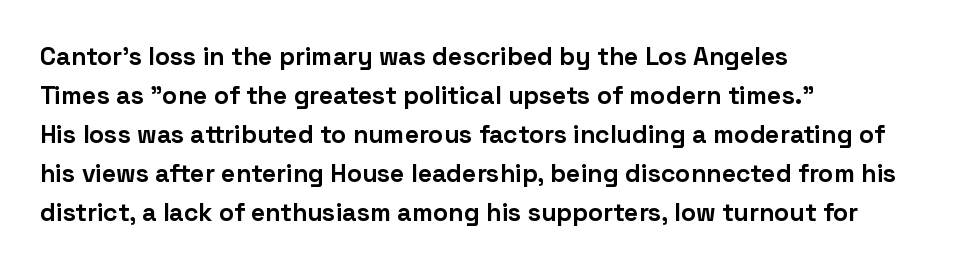
{"italic": "no", "bold": "yes", "underline": "no", "align": "left", "line_spacing": "normal", "line_spacing_ratio": 1.56, "letter_spacing": "normal", "letter_spacing_em": 0.0, "glyph_px": 25}
